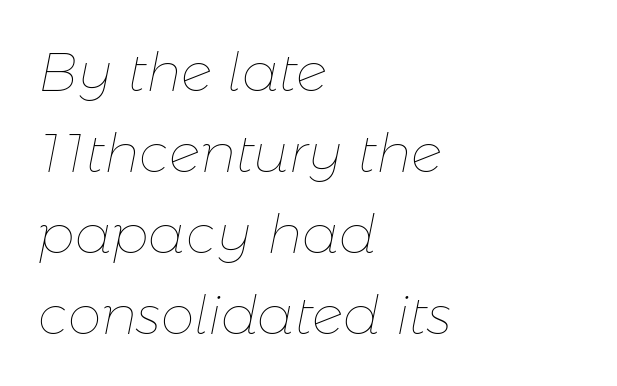
{"italic": "yes", "lean": "right", "slant_degrees": 11, "bold": "no", "weight": "thin", "width": "normal", "stroke_contrast": "low", "x_height": "medium", "monospaced": "no", "underline": "no", "align": "left", "line_spacing": "normal", "line_spacing_ratio": 1.5, "letter_spacing": "normal", "letter_spacing_em": 0.0, "glyph_px": 54}
